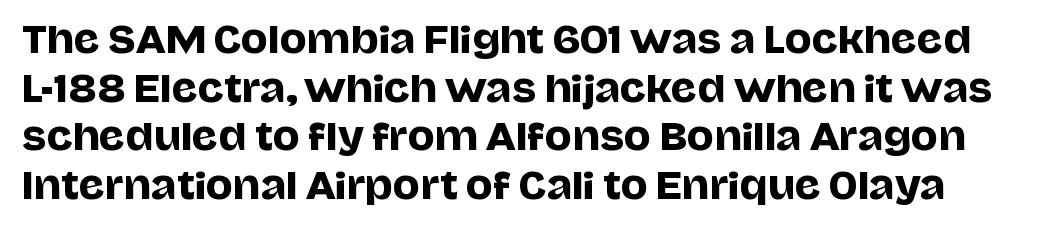
The space directly below the letters is spotless. This sample uses an upright cut, with every glyph sitting square on the baseline. Think of a printed novel: that variable character pitch is what you see here. Nothing unusual about the tracking: characters are spaced as the font intends. Note: no serifs on the glyphs.
